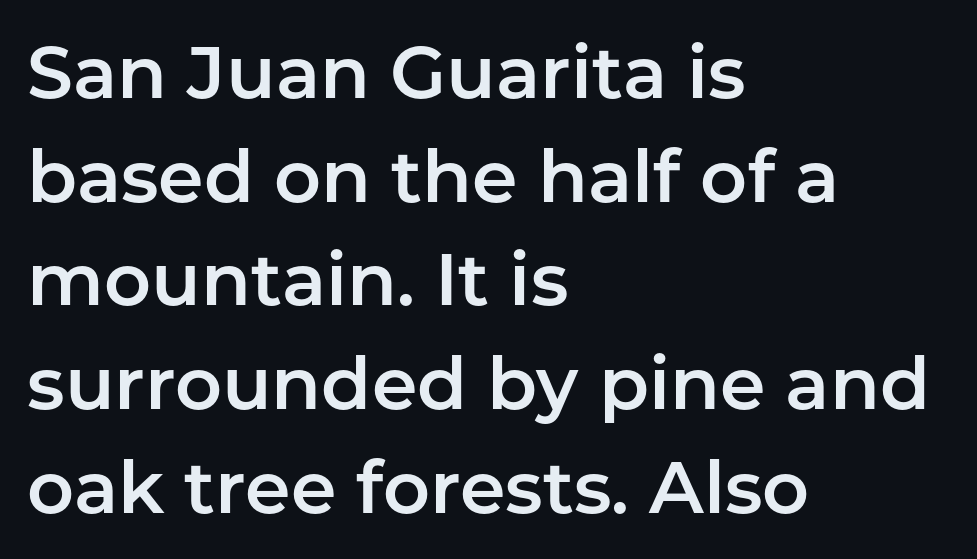
Every stem runs plumb, perpendicular to the baseline. Note the varied advance widths — an 'i' is clearly narrower than an 'm'. Regular leading. Anything drawn beneath the words? Only blank space. One-word summary of the alignment: left. Unlike a traditional serif, this face leaves its strokes unadorned.
